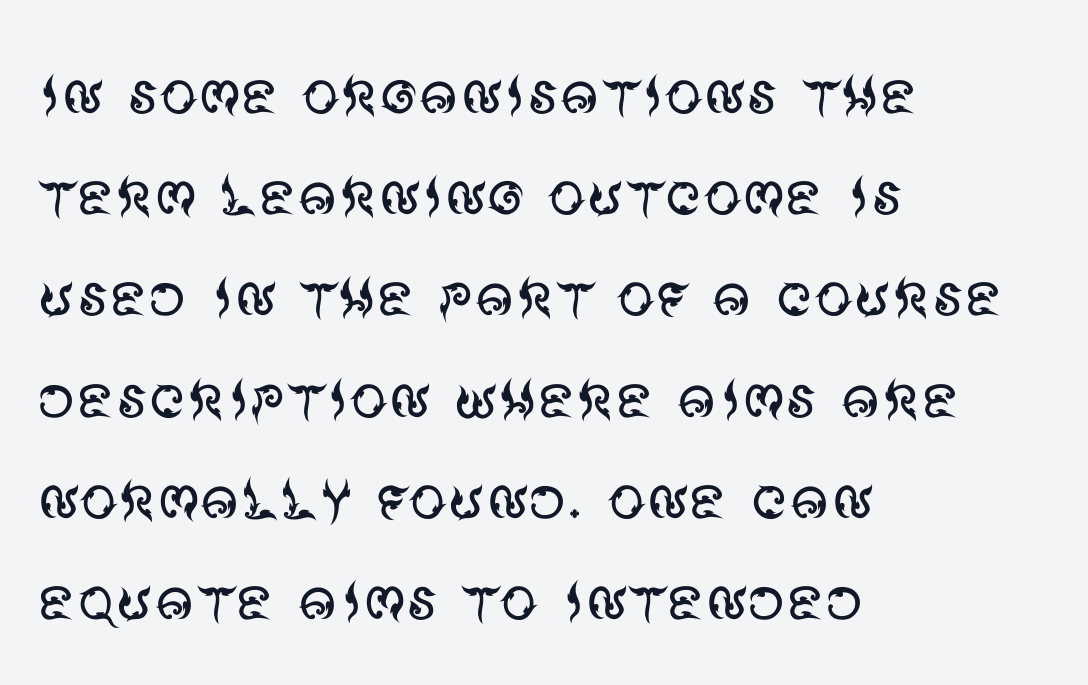
Here the designer chose a conventional face with non-uniform glyph widths. The zone under the glyphs is completely vacant. Summary of weight: not heavy and not bold. The rag falls on the right side of this text block. These lines keep a tight, regular rhythm from letter to letter.
